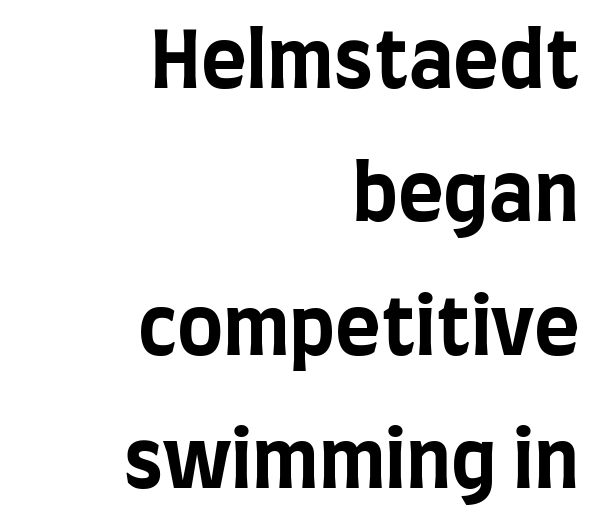
{"serif": "no", "italic": "no", "bold": "yes", "weight": "bold", "width": "condensed", "stroke_contrast": "low", "x_height": "large", "monospaced": "no", "underline": "no", "align": "right", "line_spacing_ratio": 1.71, "letter_spacing": "normal", "letter_spacing_em": 0.0, "glyph_px": 78}
